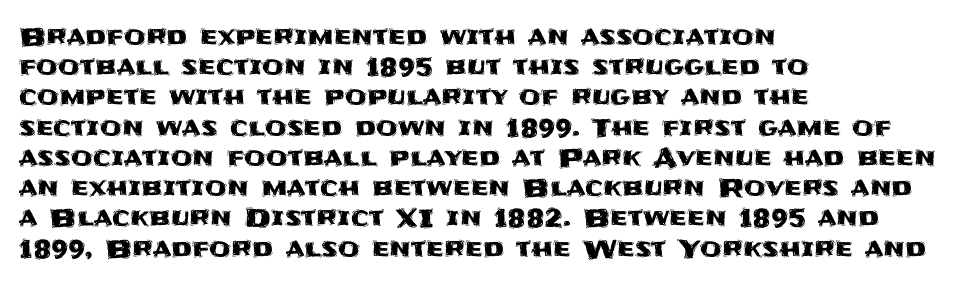
The image shows 25 px text type, upright; set left-aligned, line spacing 1.21x, normal letter spacing, not underlined.
